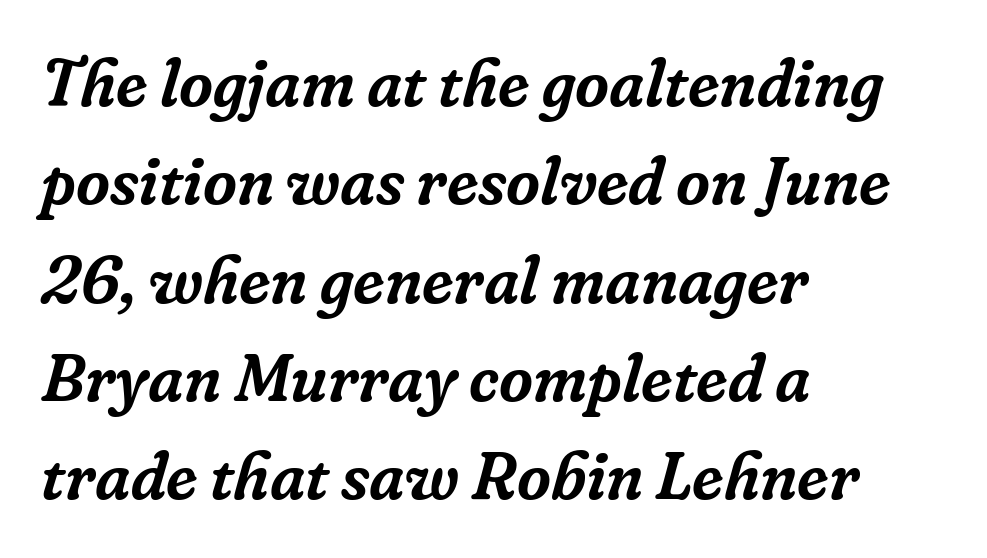
{"serif": "yes", "italic": "yes", "lean": "right", "slant_degrees": 16, "width": "normal", "stroke_contrast": "low", "x_height": "medium", "monospaced": "no", "underline": "no", "align": "left", "line_spacing": "normal", "line_spacing_ratio": 1.49, "letter_spacing": "normal", "letter_spacing_em": 0.0, "glyph_px": 66}
